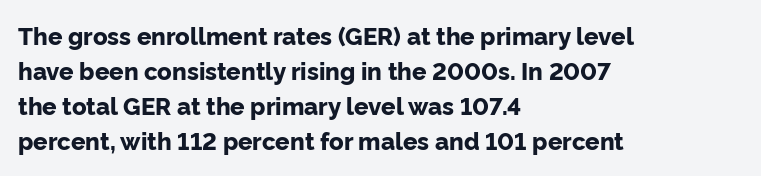
Q: Is the text bold? A: Yes.
Q: Is the text italic (slanted)? A: No, it is upright.
Q: Is the text underlined? A: No.
Q: How is the paragraph aligned? A: Left-aligned.
Q: Is the spacing between letters normal or unusually wide? A: Normal.
Q: Is the spacing between lines tight, normal or loose? A: Normal.
